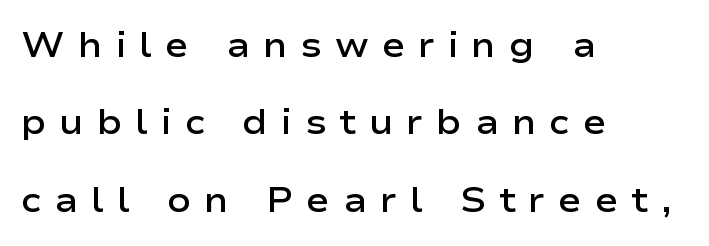
Q: Is the text bold? A: Semi-bold.
Q: Is the text italic (slanted)? A: No, it is upright.
Q: Is the typeface a serif or a sans-serif typeface? A: Sans-serif.
Q: Is the text underlined? A: No.
Q: How is the paragraph aligned? A: Left-aligned.
Q: Is the spacing between letters normal or unusually wide? A: Unusually wide.
Q: Is the spacing between lines tight, normal or loose? A: Loose.
Q: Width (condensed, normal, or wide)? A: Wide.
Q: Stroke contrast? A: Low.
Q: x-height? A: Medium.
Q: Monospaced? A: No.
